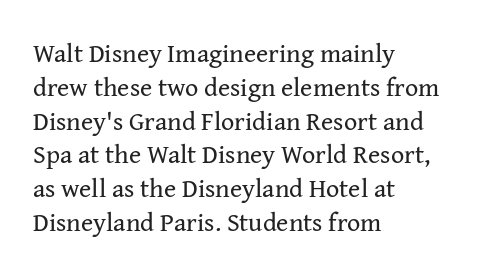
Descenders are the only things crossing below the line. Vertical strokes here are truly vertical. Compared with typical paragraphs, the rows here are spaced about the same. The setting favours the left margin, as ordinary paragraphs usually do.
